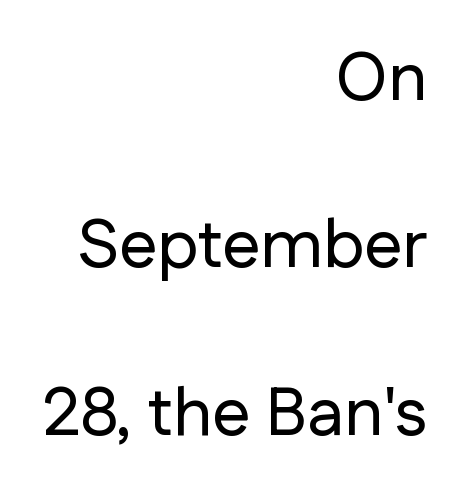
{"serif": "no", "italic": "no", "width": "normal", "stroke_contrast": "low", "x_height": "medium", "monospaced": "no", "underline": "no", "align": "right", "line_spacing": "loose", "line_spacing_ratio": 2.46, "letter_spacing": "normal", "letter_spacing_em": 0.0, "glyph_px": 68}
